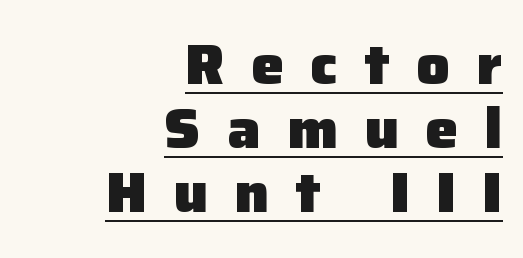
{"serif": "no", "italic": "no", "bold": "yes", "weight": "heavy", "width": "normal", "stroke_contrast": "low", "x_height": "medium", "monospaced": "no", "underline": "yes", "align": "right", "line_spacing_ratio": 1.16, "letter_spacing": "wide", "letter_spacing_em": 0.48, "glyph_px": 55}
